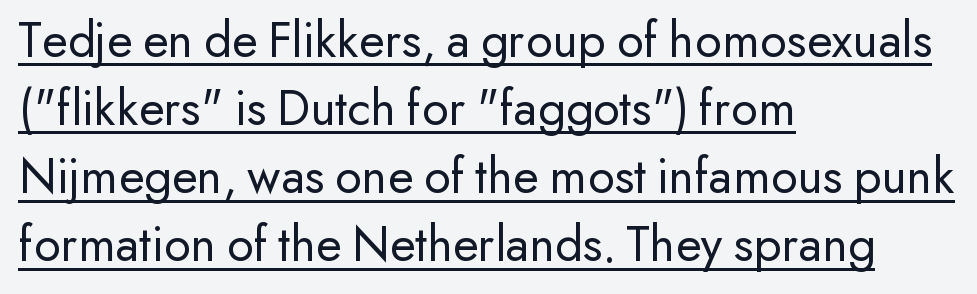
Q: Is the text bold? A: No.
Q: Is the text italic (slanted)? A: No, it is upright.
Q: Is the typeface a serif or a sans-serif typeface? A: Sans-serif.
Q: Is the text underlined? A: Yes.
Q: How is the paragraph aligned? A: Left-aligned.
Q: Is the spacing between letters normal or unusually wide? A: Normal.
Q: Is the spacing between lines tight, normal or loose? A: Normal.
Q: Width (condensed, normal, or wide)? A: Normal.
Q: Stroke contrast? A: Low.
Q: x-height? A: Small.
Q: Monospaced? A: No.
